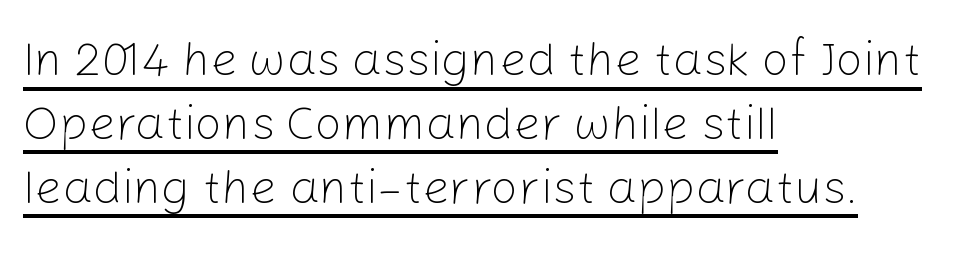
Observe the absence of serifs on each vertical stroke in this sample. This is roman type, the default non-slanted kind. This rendering uses left alignment, leaving the right contour irregular. The face used here is proportionally spaced, like ordinary book or web type.
